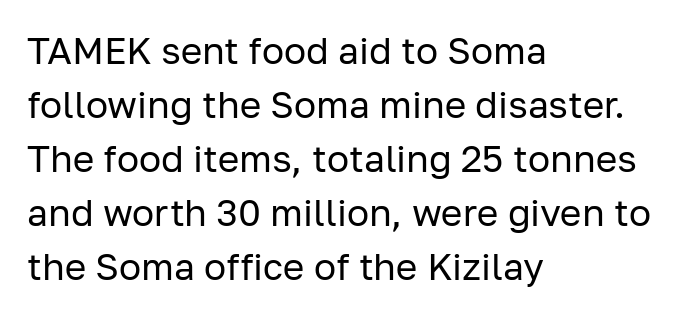
The image shows 37 px regular-weight sans-serif type, upright; set left-aligned, normal line spacing (1.46x), normal letter spacing, not underlined; low stroke contrast and a medium x-height.
